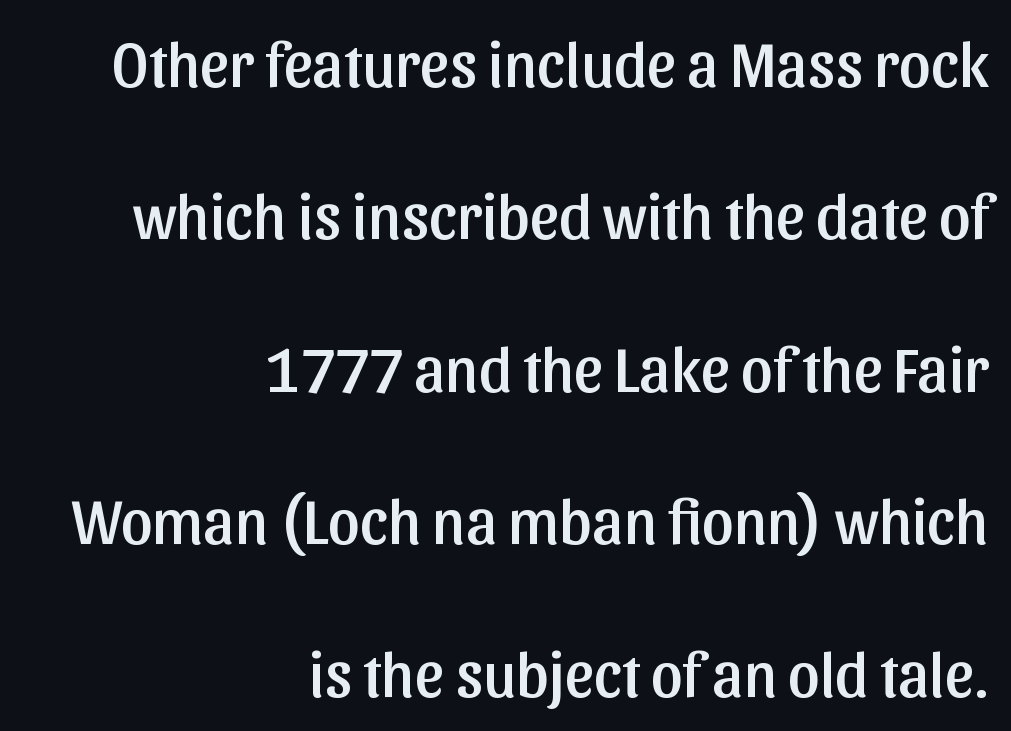
The image shows 63 px sans-serif type, upright; set right-aligned, loose line spacing (2.42x), normal letter spacing, not underlined; low stroke contrast and a medium x-height.
